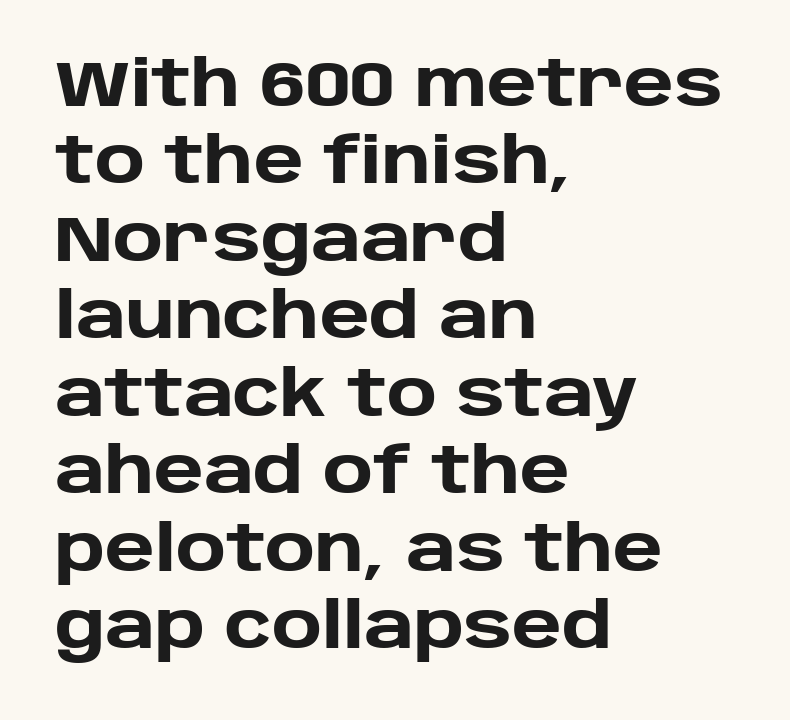
Q: Is the text bold? A: Yes.
Q: Is the text italic (slanted)? A: No, it is upright.
Q: Is the typeface a serif or a sans-serif typeface? A: Sans-serif.
Q: Is the text underlined? A: No.
Q: How is the paragraph aligned? A: Left-aligned.
Q: Is the spacing between letters normal or unusually wide? A: Normal.
Q: Width (condensed, normal, or wide)? A: Normal.
Q: Stroke contrast? A: Low.
Q: x-height? A: Large.
Q: Monospaced? A: No.
